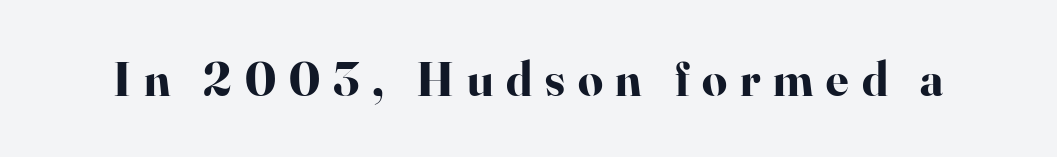
As a designer I'd log this as weight 700, bold. Rule under the text: the space is simply empty. It's the straight-up-and-down kind of type. Looks like regular typesetting: each glyph gets only the width it needs. Are there feet on the stems? There are — it's a serif. Observe the wide spacing: letters keep a clear distance from each other.
